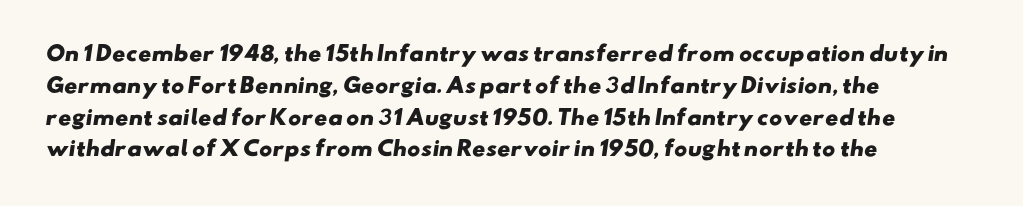
Q: Is the text bold? A: Yes.
Q: Is the text underlined? A: No.
Q: How is the paragraph aligned? A: Left-aligned.
Q: Is the spacing between letters normal or unusually wide? A: Normal.
Q: Is the spacing between lines tight, normal or loose? A: Normal.
